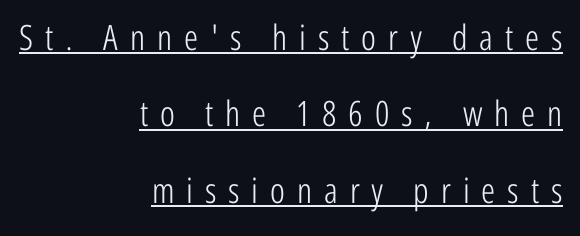
How would I describe the line gaps? Wide and relaxed. Ink coverage per letter is moderate at most. What decoration does the sample have? An underline. To sum up the face: it is a sans, with no serifs. In terms of letterspacing, this is a distinctly airy, spread setting. Character widths vary here, with narrow letters taking less room than wide ones.
